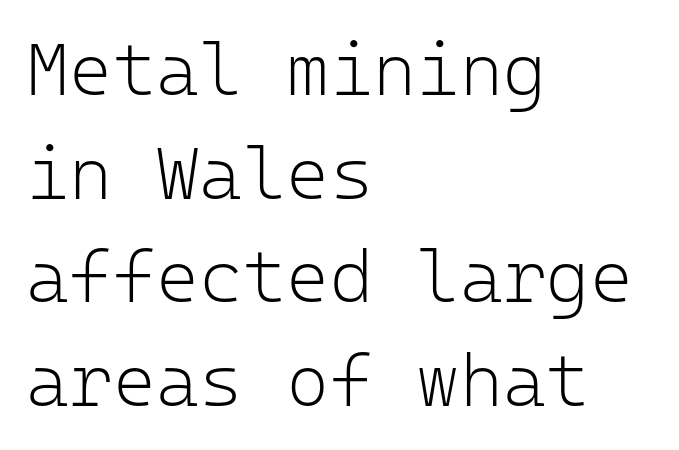
The image shows 74 px light sans-serif type, upright, monospaced; set left-aligned, normal line spacing (1.4x), normal letter spacing, not underlined; low stroke contrast and a medium x-height.
